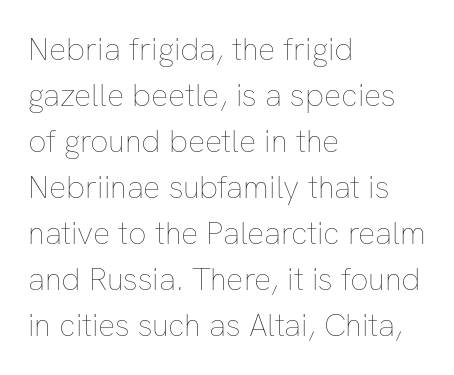
{"italic": "no", "bold": "no", "weight": "thin", "width": "normal", "stroke_contrast": "low", "x_height": "medium", "monospaced": "no", "underline": "no", "align": "left", "line_spacing": "normal", "line_spacing_ratio": 1.44, "letter_spacing": "normal", "letter_spacing_em": 0.0, "glyph_px": 32}
